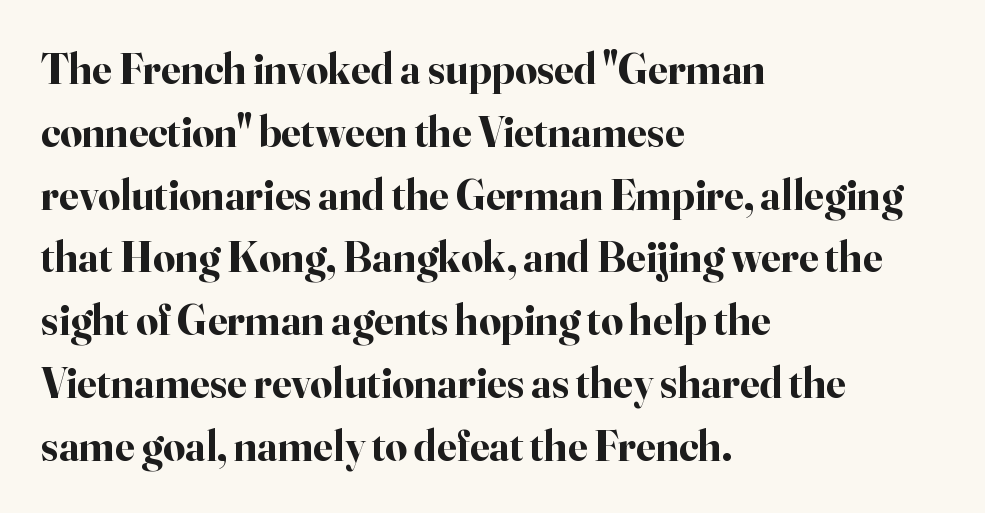
Q: Is the text bold? A: Yes.
Q: Is the text italic (slanted)? A: No, it is upright.
Q: Is the typeface a serif or a sans-serif typeface? A: Serif.
Q: Is the text underlined? A: No.
Q: How is the paragraph aligned? A: Left-aligned.
Q: Is the spacing between letters normal or unusually wide? A: Normal.
Q: Is the spacing between lines tight, normal or loose? A: Normal.
Q: Width (condensed, normal, or wide)? A: Normal.
Q: Stroke contrast? A: High.
Q: x-height? A: Small.
Q: Monospaced? A: No.
